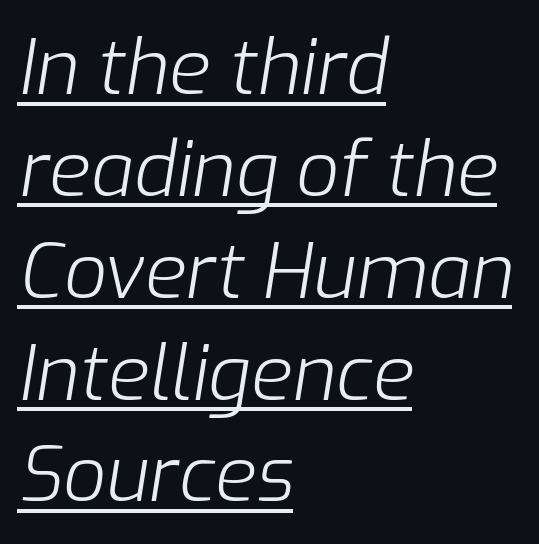
{"italic": "yes", "lean": "right", "slant_degrees": 9, "bold": "no", "weight": "light", "width": "normal", "stroke_contrast": "low", "x_height": "medium", "monospaced": "no", "underline": "yes", "align": "left", "line_spacing": "normal", "line_spacing_ratio": 1.34, "letter_spacing": "normal", "letter_spacing_em": 0.0, "glyph_px": 76}
